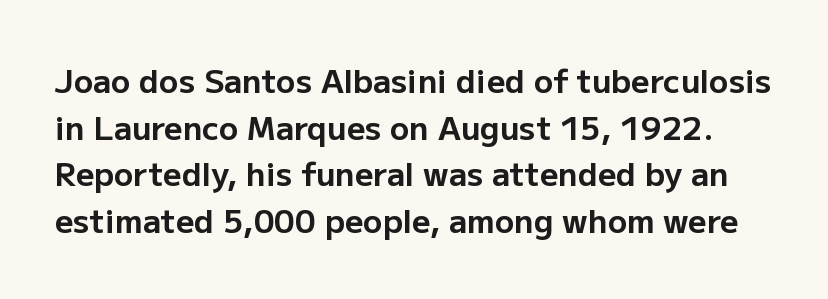
Q: Is the text bold? A: Yes.
Q: Is the text italic (slanted)? A: No, it is upright.
Q: Is the typeface a serif or a sans-serif typeface? A: Sans-serif.
Q: Is the text underlined? A: No.
Q: Is the spacing between letters normal or unusually wide? A: Normal.
Q: Is the spacing between lines tight, normal or loose? A: Normal.
Q: Width (condensed, normal, or wide)? A: Normal.
Q: Stroke contrast? A: Low.
Q: x-height? A: Medium.
Q: Monospaced? A: No.
